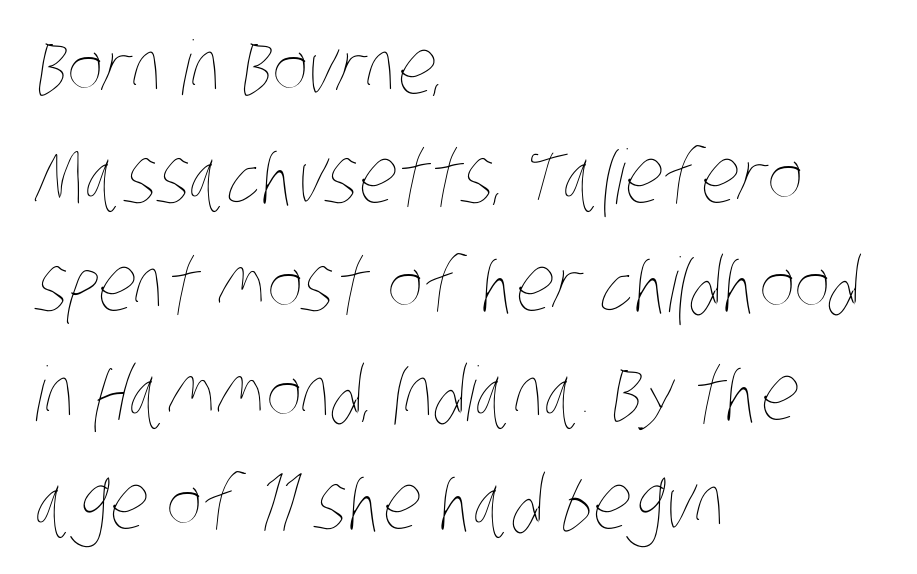
The image shows 75 px thin, condensed type; set left-aligned, normal line spacing (1.45x), normal letter spacing, not underlined; low stroke contrast and a large x-height.
